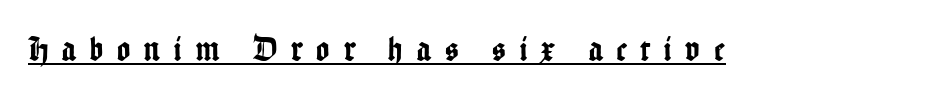
A rule runs beneath these lines of type. What stands out about the letter spacing? Its width — letters are far apart. The face used here is a sans, in the tradition of grotesques and geometrics. Ascenders rise straight up at ninety degrees.
